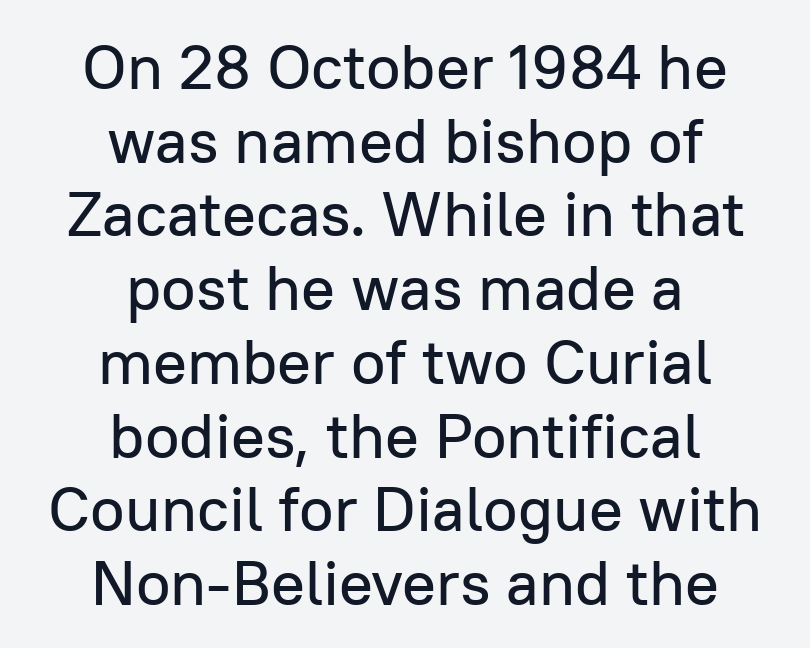
Q: Is the text italic (slanted)? A: No, it is upright.
Q: Is the typeface a serif or a sans-serif typeface? A: Sans-serif.
Q: Is the text underlined? A: No.
Q: How is the paragraph aligned? A: Centered.
Q: Is the spacing between letters normal or unusually wide? A: Normal.
Q: Width (condensed, normal, or wide)? A: Normal.
Q: Stroke contrast? A: Low.
Q: x-height? A: Medium.
Q: Monospaced? A: No.
